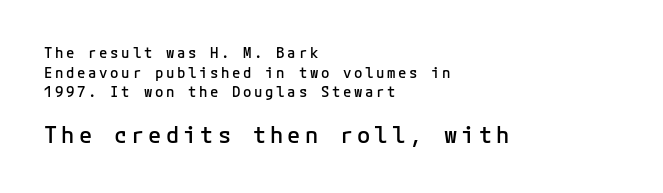
Size hierarchy here favors the trailing block over the leading one. A normal amount of white space separates one row of letters from the next. What weight is shown? A semibold, between regular and bold. Nobody drew a line under any word here. The lettering stays uniformly vertical, giving the passage a roman look.
